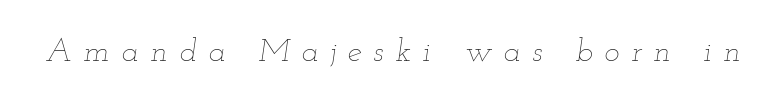
{"italic": "yes", "lean": "right", "slant_degrees": 12, "bold": "no", "weight": "thin", "width": "wide", "stroke_contrast": "low", "x_height": "small", "monospaced": "no", "underline": "no", "letter_spacing": "wide", "letter_spacing_em": 0.37, "glyph_px": 32}
